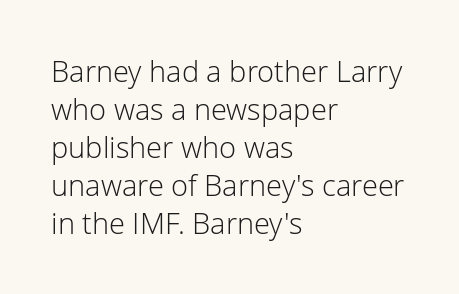
The image shows 29 px light sans-serif type, upright; set left-aligned, normal line spacing (1.31x), normal letter spacing, not underlined; low stroke contrast and a medium x-height.
